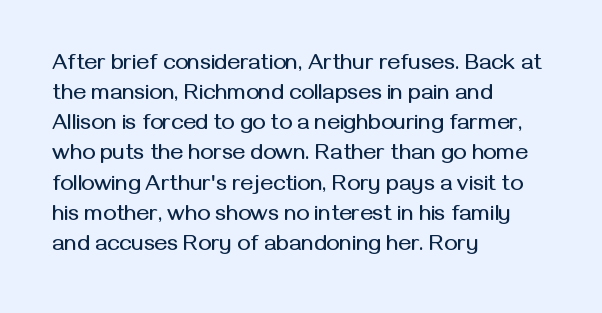
{"italic": "no", "underline": "no", "align": "left", "line_spacing": "normal", "line_spacing_ratio": 1.37, "letter_spacing": "normal", "letter_spacing_em": 0.0, "glyph_px": 22}
